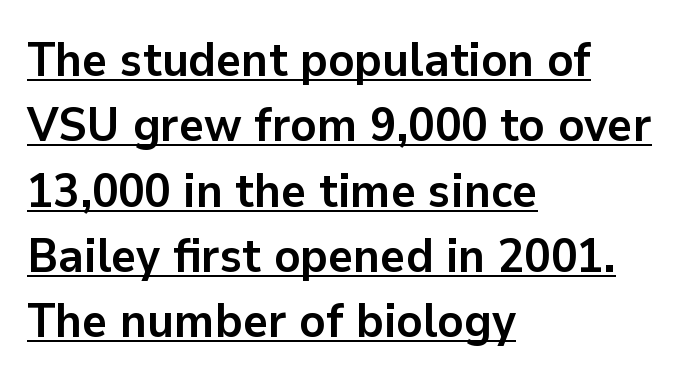
The image shows 48 px semibold sans-serif type, upright; set left-aligned, normal line spacing (1.36x), normal letter spacing, underlined; low stroke contrast and a medium x-height.
